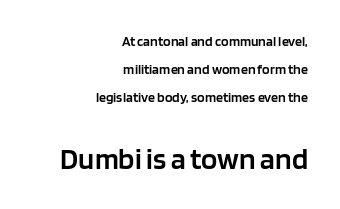
{"serif": "no", "italic": "no", "bold": "semi", "weight": "semibold", "width": "normal", "stroke_contrast": "low", "x_height": "large", "monospaced": "no", "underline": "no", "align": "right", "line_spacing": "loose", "line_spacing_ratio": 2.0, "letter_spacing": "normal", "letter_spacing_em": 0.0, "larger_block": "second", "size_ratio": 2.14, "glyph_px": 30}
